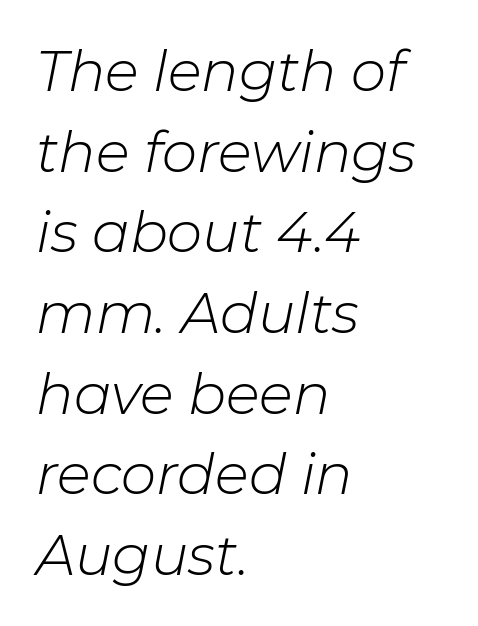
The image shows 56 px light type, italic (leaning right); set left-aligned, normal line spacing (1.44x), normal letter spacing, not underlined; low stroke contrast and a medium x-height.
